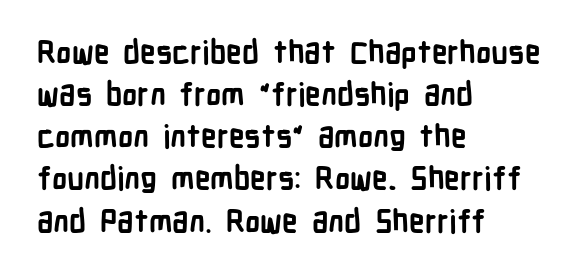
Q: Is the text bold? A: Yes.
Q: Is the text italic (slanted)? A: No, it is upright.
Q: Is the typeface a serif or a sans-serif typeface? A: Sans-serif.
Q: Is the text underlined? A: No.
Q: How is the paragraph aligned? A: Left-aligned.
Q: Is the spacing between letters normal or unusually wide? A: Normal.
Q: Is the spacing between lines tight, normal or loose? A: Normal.
Q: Width (condensed, normal, or wide)? A: Condensed.
Q: Stroke contrast? A: Low.
Q: x-height? A: Medium.
Q: Monospaced? A: No.
